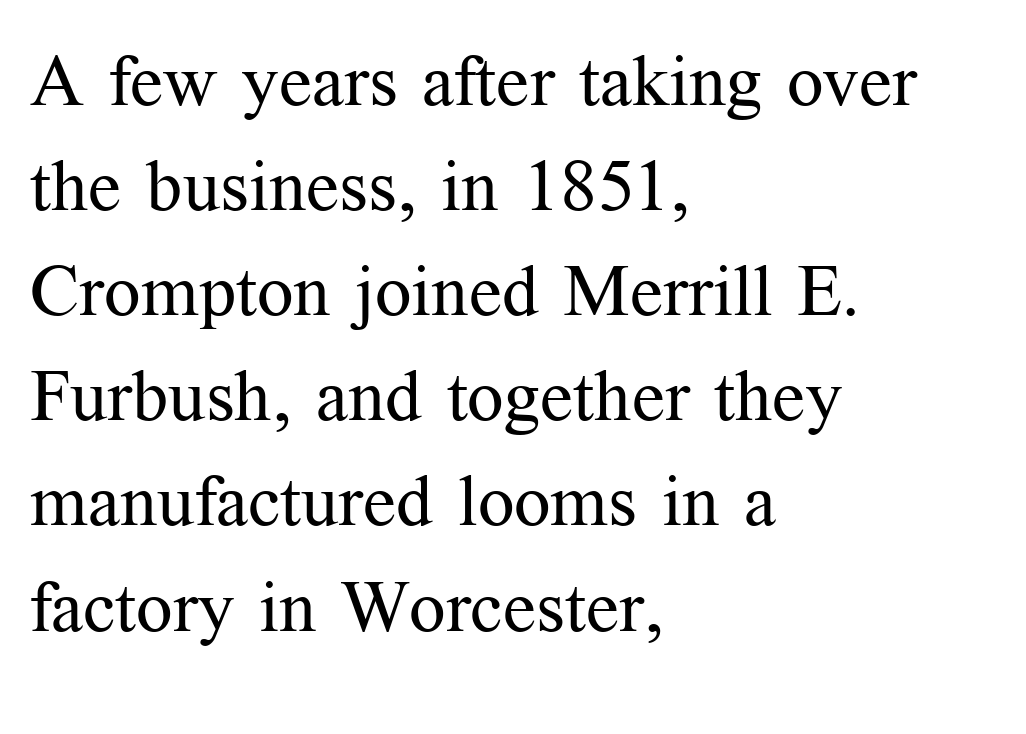
The image shows 72 px regular-weight serif type, upright; set left-aligned, normal line spacing (1.46x), normal letter spacing, not underlined; medium stroke contrast and a medium x-height.
